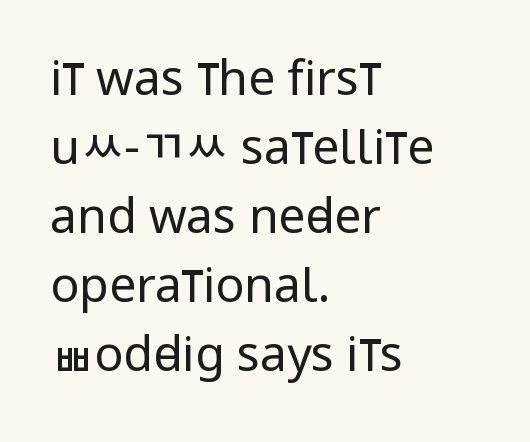
{"serif": "no", "italic": "no", "bold": "no", "weight": "regular", "width": "condensed", "stroke_contrast": "low", "x_height": "large", "monospaced": "no", "underline": "no", "align": "left", "line_spacing": "normal", "line_spacing_ratio": 1.44, "letter_spacing": "normal", "letter_spacing_em": 0.0, "glyph_px": 48}
